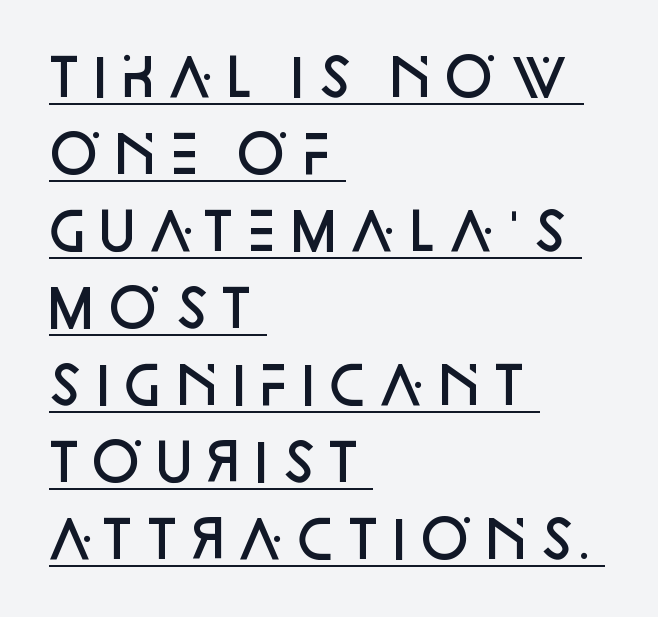
The image shows 51 px semibold sans-serif type, upright; set left-aligned, normal line spacing (1.51x), normal letter spacing, underlined; low stroke contrast and a large x-height.
